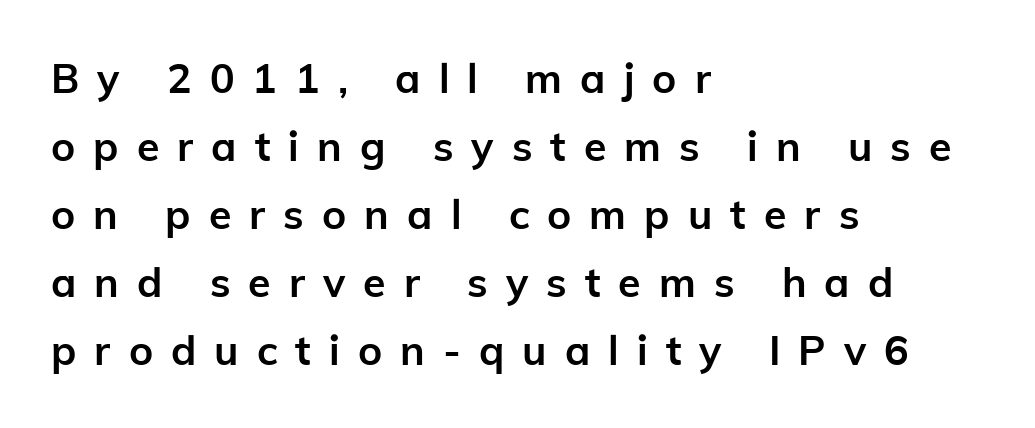
The image shows 41 px semibold sans-serif type, upright; set left-aligned, normal line spacing (1.66x), unusually wide letter spacing (+0.44 em), not underlined; low stroke contrast and a medium x-height.
